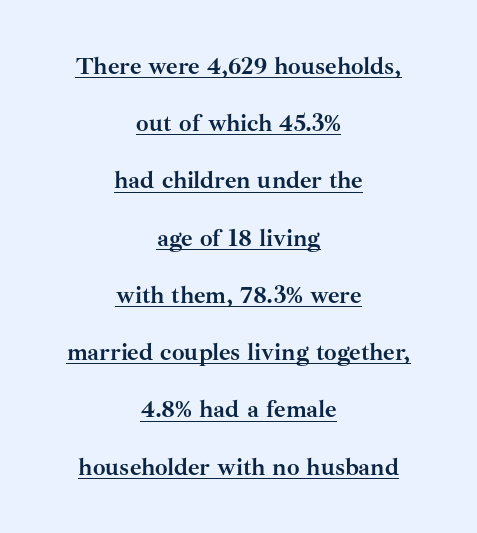
Alignment: centered. The leading is generous, giving the passage an open texture. Has an underline been added? It has. Each glyph is drawn with heavy, bold strokes. How are the letters spaced? Ordinarily, with no added tracking. Ordinary non-slanted type is in use.
